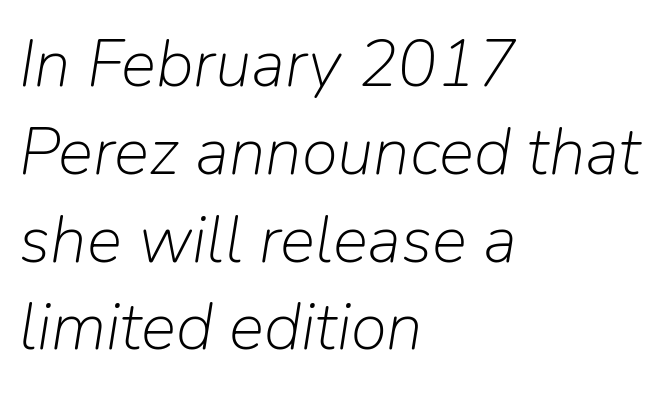
Nobody drew a line under any word here. Each stroke keeps to a modest, everyday thickness or less. Looks like regular typesetting: each glyph gets only the width it needs. Honestly, the row spacing looks completely unremarkable. The font's italic variant was chosen for this text. Line starts are locked; line ends wander.
